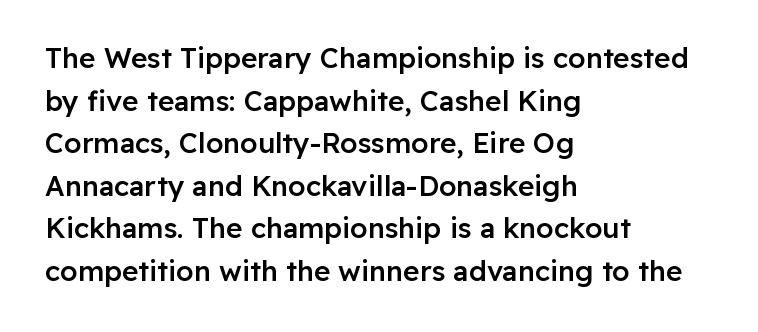
{"serif": "no", "italic": "no", "bold": "semi", "weight": "semibold", "width": "normal", "stroke_contrast": "low", "x_height": "medium", "monospaced": "no", "underline": "no", "align": "left", "line_spacing": "normal", "line_spacing_ratio": 1.52, "letter_spacing": "normal", "letter_spacing_em": 0.0, "glyph_px": 28}
